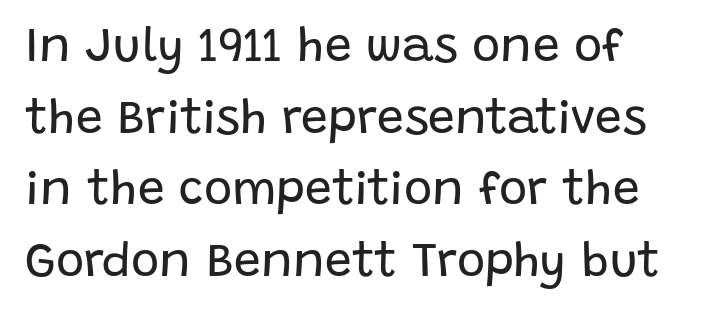
Q: Is the text bold? A: No.
Q: Is the text italic (slanted)? A: No, it is upright.
Q: Is the typeface a serif or a sans-serif typeface? A: Sans-serif.
Q: Is the text underlined? A: No.
Q: How is the paragraph aligned? A: Left-aligned.
Q: Is the spacing between letters normal or unusually wide? A: Normal.
Q: Is the spacing between lines tight, normal or loose? A: Normal.
Q: Width (condensed, normal, or wide)? A: Normal.
Q: Stroke contrast? A: Low.
Q: x-height? A: Large.
Q: Monospaced? A: No.
